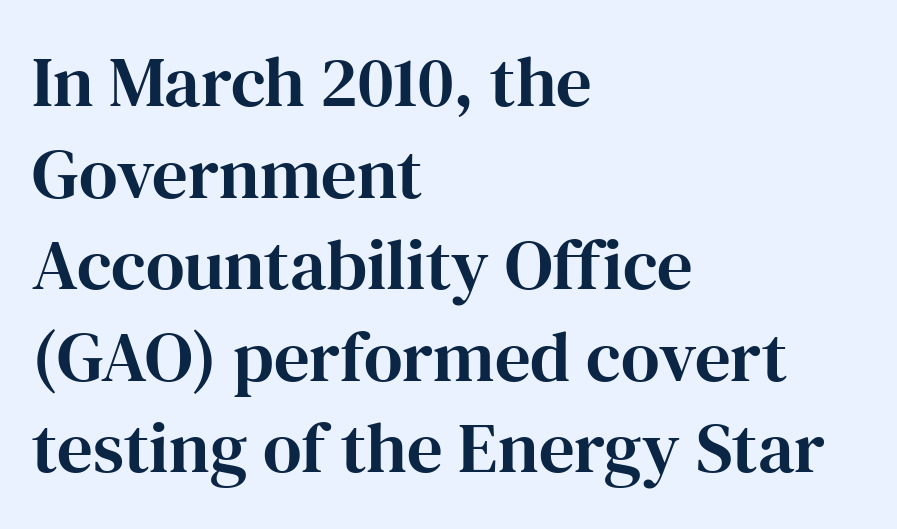
{"serif": "yes", "italic": "no", "width": "normal", "stroke_contrast": "high", "x_height": "medium", "monospaced": "no", "underline": "no", "align": "left", "line_spacing": "normal", "line_spacing_ratio": 1.29, "letter_spacing": "normal", "letter_spacing_em": 0.0, "glyph_px": 71}
